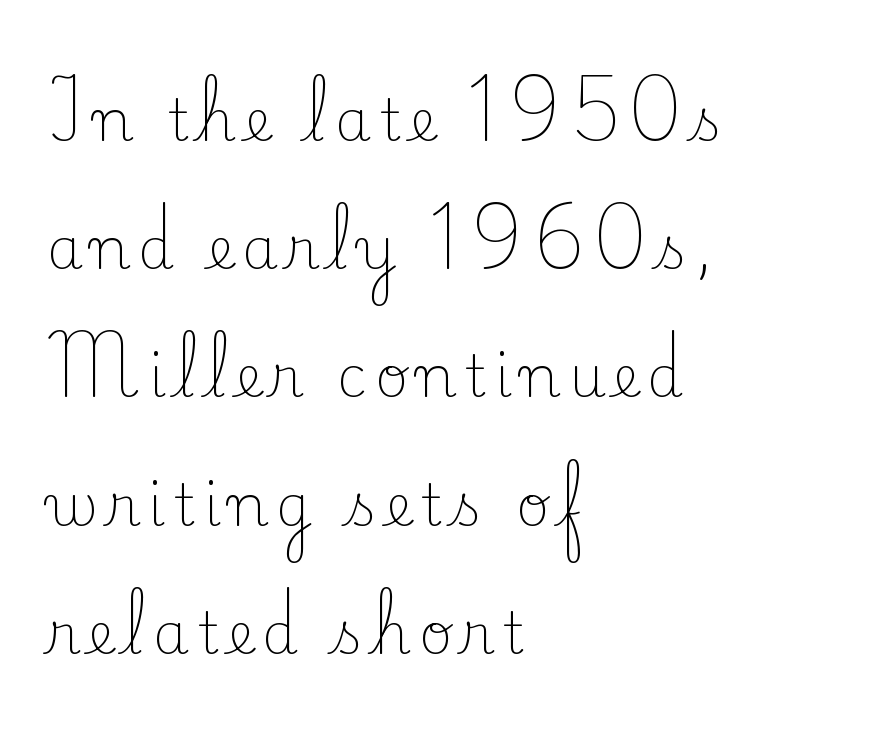
Q: Is the text bold? A: No.
Q: Is the text italic (slanted)? A: No, it is upright.
Q: Is the typeface a serif or a sans-serif typeface? A: Serif.
Q: Is the text underlined? A: No.
Q: How is the paragraph aligned? A: Left-aligned.
Q: Is the spacing between lines tight, normal or loose? A: Loose.
Q: Width (condensed, normal, or wide)? A: Normal.
Q: Stroke contrast? A: Low.
Q: x-height? A: Small.
Q: Monospaced? A: No.
